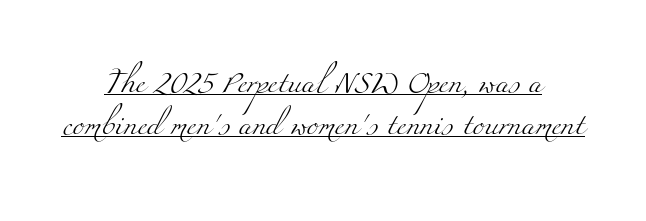
The image shows 22 px text type; set loose line spacing (1.92x), normal letter spacing, underlined.
